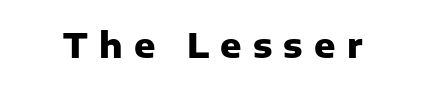
The image shows 33 px heavy sans-serif type, upright; set unusually wide letter spacing (+0.34 em), not underlined; low stroke contrast and a medium x-height.
